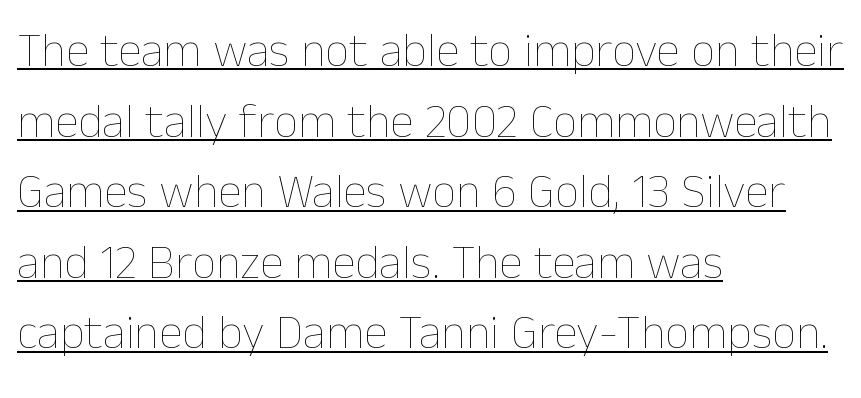
{"italic": "no", "bold": "no", "weight": "thin", "width": "normal", "stroke_contrast": "low", "x_height": "medium", "monospaced": "no", "underline": "yes", "align": "left", "line_spacing": "normal", "line_spacing_ratio": 1.47, "letter_spacing": "normal", "letter_spacing_em": 0.0, "glyph_px": 48}
